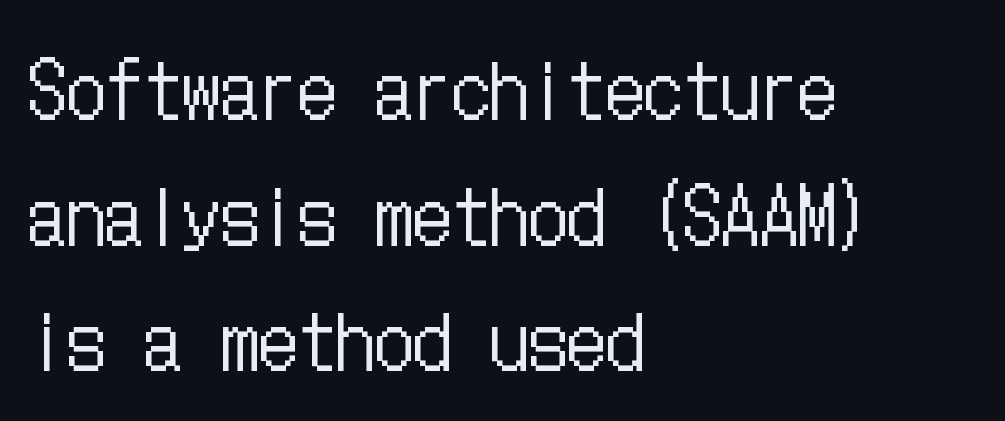
{"italic": "no", "bold": "no", "weight": "regular", "width": "condensed", "stroke_contrast": "low", "x_height": "medium", "underline": "no", "align": "left", "line_spacing": "normal", "line_spacing_ratio": 1.63, "letter_spacing": "normal", "letter_spacing_em": 0.0, "glyph_px": 77}
